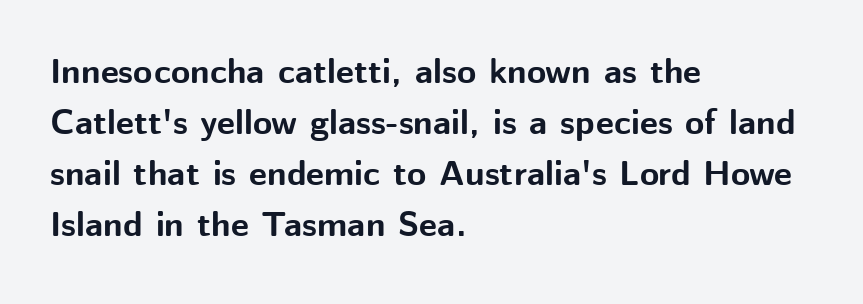
How are the letters spaced? Ordinarily, with no added tracking. A typesetter would call this leading conventional body-copy spacing. Unmarked baselines from the first word to the last. The passage shown is typed in a proportional face where columns would drift. Posture: vertical.
